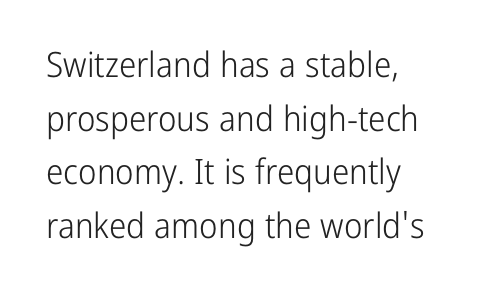
Q: Is the text bold? A: No.
Q: Is the text italic (slanted)? A: No, it is upright.
Q: Is the typeface a serif or a sans-serif typeface? A: Sans-serif.
Q: Is the text underlined? A: No.
Q: Is the spacing between letters normal or unusually wide? A: Normal.
Q: Is the spacing between lines tight, normal or loose? A: Normal.
Q: Width (condensed, normal, or wide)? A: Condensed.
Q: Stroke contrast? A: Low.
Q: x-height? A: Medium.
Q: Monospaced? A: No.
